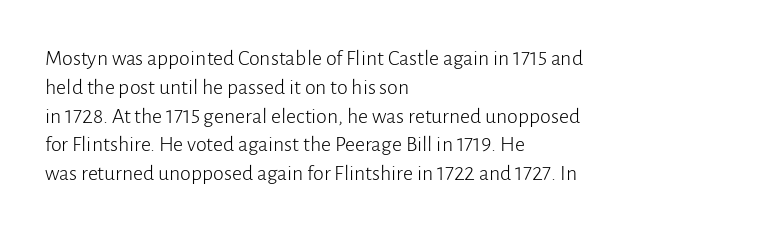
Q: Is the text bold? A: No.
Q: Is the text italic (slanted)? A: No, it is upright.
Q: Is the text underlined? A: No.
Q: How is the paragraph aligned? A: Left-aligned.
Q: Is the spacing between letters normal or unusually wide? A: Normal.
Q: Is the spacing between lines tight, normal or loose? A: Normal.
